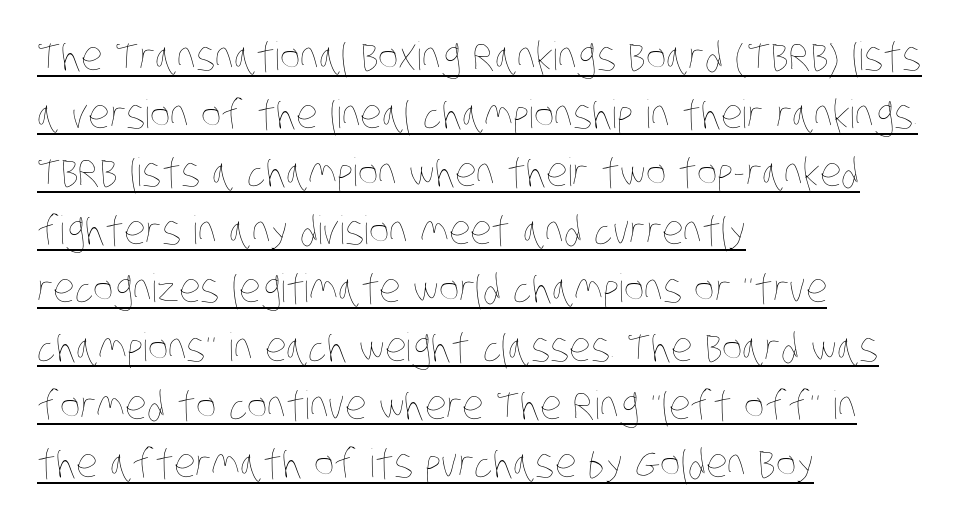
The image shows 39 px thin, condensed type; set left-aligned, normal line spacing (1.49x), normal letter spacing, underlined; low stroke contrast and a large x-height.
